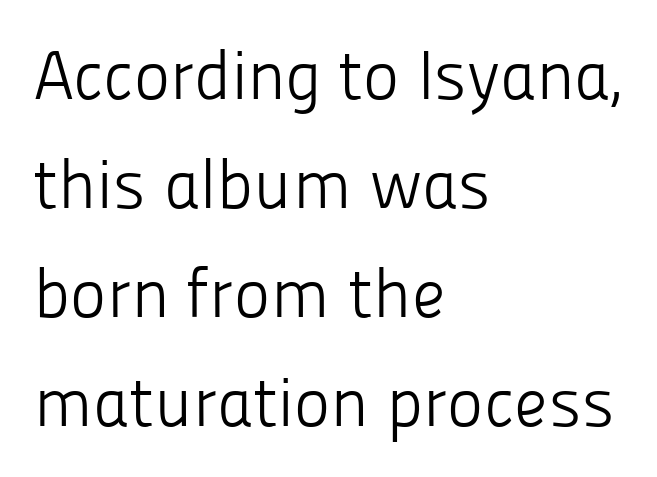
The image shows 69 px light sans-serif type, upright; set left-aligned, normal line spacing (1.58x), normal letter spacing, not underlined; low stroke contrast and a medium x-height.
